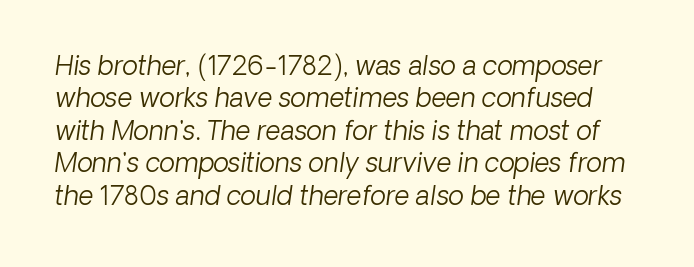
The space directly below the letters is spotless. The type is set solid horizontally, with unmodified tracking. Successive baselines arrive at the customary interval. Posture: slanted. No extra ink here — the face is not bold.
